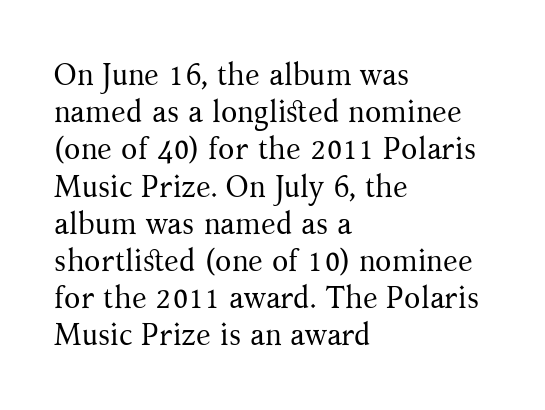
{"serif": "yes", "italic": "no", "bold": "no", "weight": "regular", "width": "normal", "stroke_contrast": "medium", "x_height": "medium", "monospaced": "no", "underline": "no", "align": "left", "line_spacing_ratio": 1.24, "letter_spacing": "normal", "letter_spacing_em": 0.0, "glyph_px": 30}
